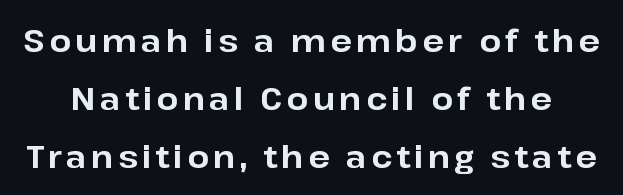
No feet cap the strokes, marking this as sans-serif type. Strong, thick strokes mark this as bold type. Type without underlining. If you drew a line through each stem, it would be perfectly vertical.
